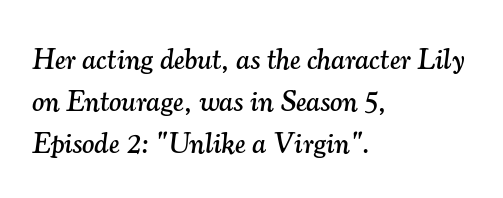
The image shows 29 px serif type, italic (leaning right); set left-aligned, normal line spacing (1.44x), normal letter spacing, not underlined; medium stroke contrast and a small x-height.
